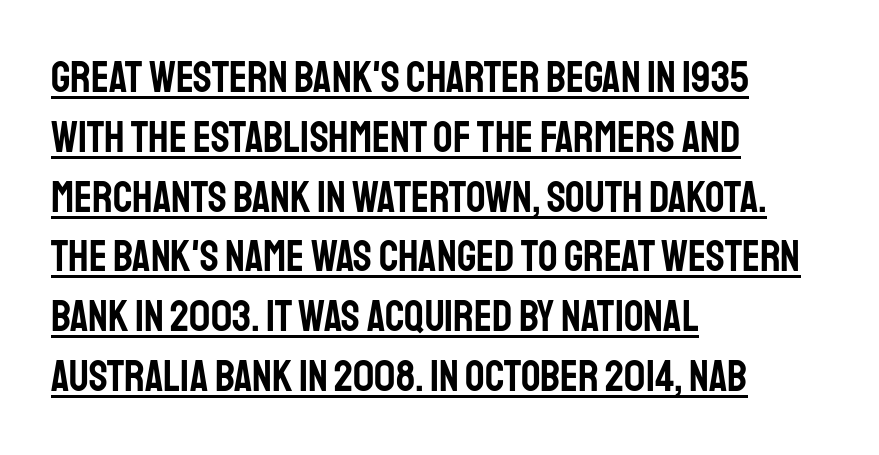
The image shows 43 px condensed sans-serif type, upright; set left-aligned, normal line spacing (1.39x), normal letter spacing, underlined; low stroke contrast and a large x-height.
